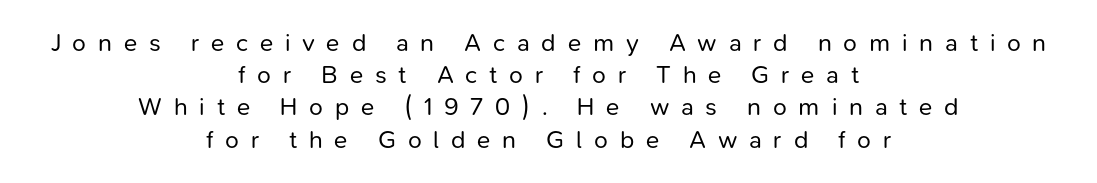
The image shows 25 px text type, upright; set centered, normal line spacing (1.29x), unusually wide letter spacing (+0.47 em), not underlined.
